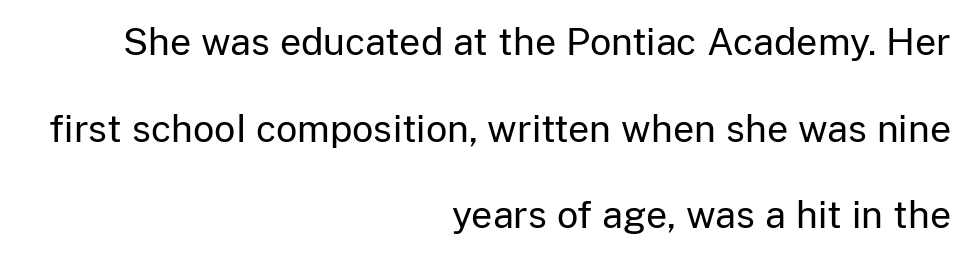
In terms of letterspacing, this is plain default setting. Vertical stems look standard width or narrower in stroke. Ascenders rise straight up at ninety degrees. The compositor pushed each line to the right boundary.
